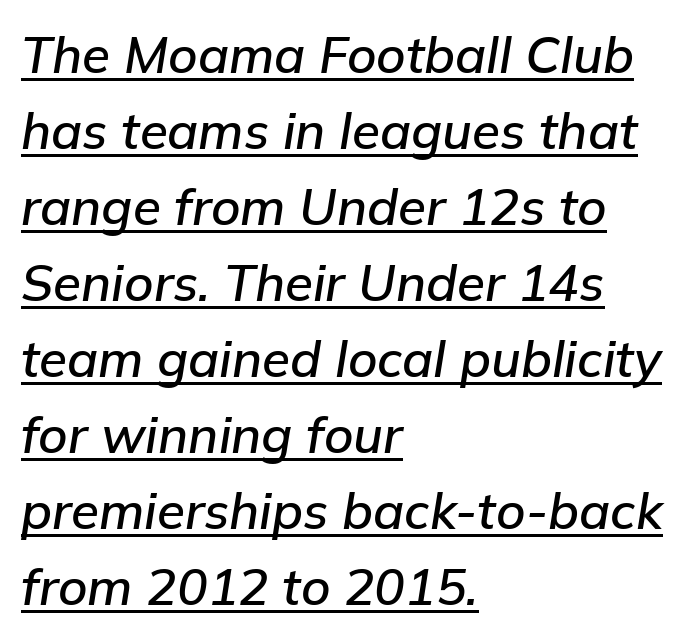
The image shows 51 px text type, italic (leaning right); set left-aligned, normal line spacing (1.49x), normal letter spacing, underlined; low stroke contrast and a medium x-height.
